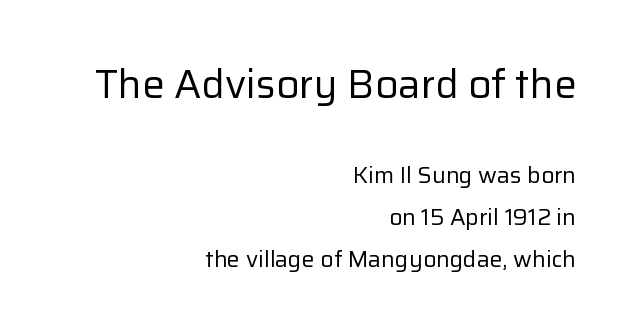
Q: Is the text bold? A: No.
Q: Is the text italic (slanted)? A: No, it is upright.
Q: Is the typeface a serif or a sans-serif typeface? A: Sans-serif.
Q: Is the text underlined? A: No.
Q: How is the paragraph aligned? A: Right-aligned.
Q: Is the spacing between letters normal or unusually wide? A: Normal.
Q: Which block of text is set in a larger size, the first (top) or the second (bottom)? A: The first (top) one.
Q: Width (condensed, normal, or wide)? A: Normal.
Q: Stroke contrast? A: Low.
Q: x-height? A: Medium.
Q: Monospaced? A: No.
